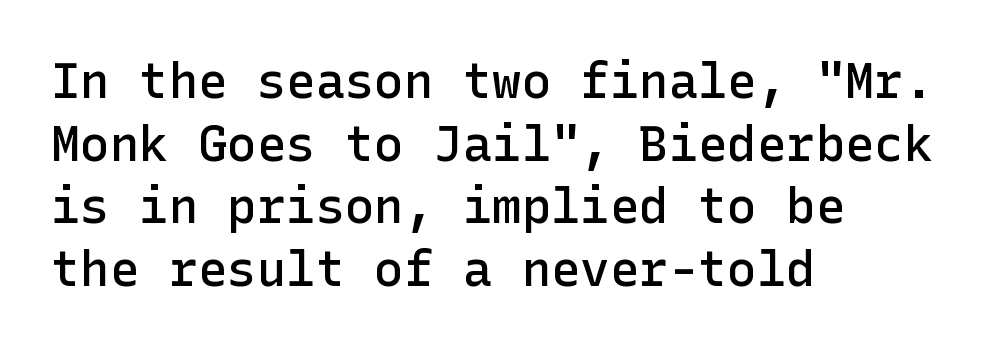
Q: Is the text bold? A: Semi-bold.
Q: Is the text italic (slanted)? A: No, it is upright.
Q: Is the typeface a serif or a sans-serif typeface? A: Sans-serif.
Q: Is the text underlined? A: No.
Q: How is the paragraph aligned? A: Left-aligned.
Q: Is the spacing between letters normal or unusually wide? A: Normal.
Q: Is the spacing between lines tight, normal or loose? A: Normal.
Q: Width (condensed, normal, or wide)? A: Normal.
Q: Stroke contrast? A: Low.
Q: x-height? A: Medium.
